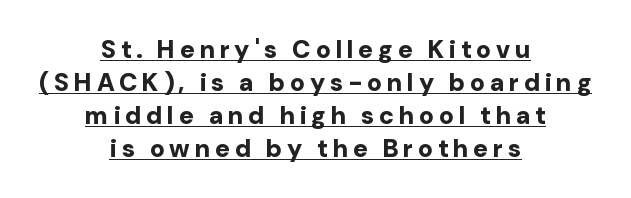
{"italic": "no", "bold": "yes", "underline": "yes", "align": "center", "line_spacing": "normal", "line_spacing_ratio": 1.32, "glyph_px": 25}
